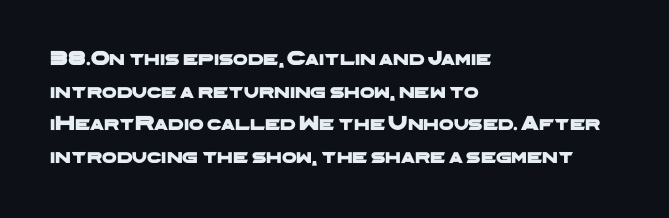
{"underline": "no", "align": "left", "line_spacing": "normal", "line_spacing_ratio": 1.55, "letter_spacing": "normal", "letter_spacing_em": 0.0, "glyph_px": 21}
